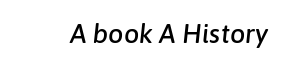
Honestly, there is no underline to notice here at all. Look at the tracking — it's just the regular setting, nothing added. In terms of posture, this sample is oblique.
